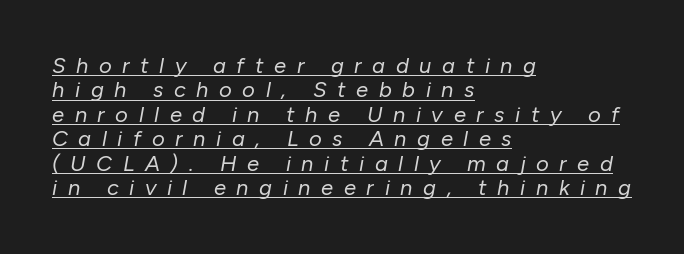
Q: Is the text bold? A: No.
Q: Is the text italic (slanted)? A: Yes, it leans right by about 10 degrees.
Q: Is the text underlined? A: Yes.
Q: How is the paragraph aligned? A: Left-aligned.
Q: Is the spacing between letters normal or unusually wide? A: Unusually wide.
Q: Is the spacing between lines tight, normal or loose? A: Tight.
